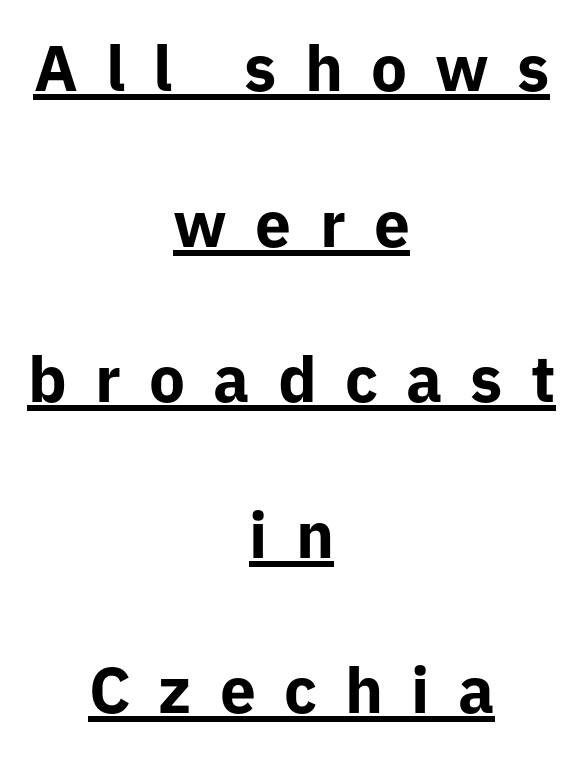
Q: Is the text bold? A: Yes.
Q: Is the text italic (slanted)? A: No, it is upright.
Q: Is the typeface a serif or a sans-serif typeface? A: Sans-serif.
Q: Is the text underlined? A: Yes.
Q: How is the paragraph aligned? A: Centered.
Q: Is the spacing between letters normal or unusually wide? A: Unusually wide.
Q: Is the spacing between lines tight, normal or loose? A: Loose.
Q: Width (condensed, normal, or wide)? A: Normal.
Q: Stroke contrast? A: Low.
Q: x-height? A: Medium.
Q: Monospaced? A: No.
